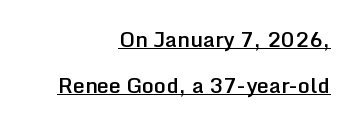
The image shows 21 px text type, upright; set right-aligned, loose line spacing (2.2x), normal letter spacing, underlined.
